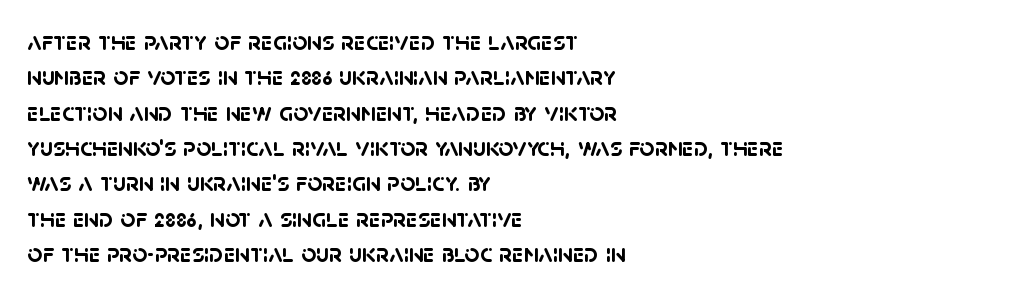
Characters follow at the spacing the type designer built in. Vertical spacing — default. Alignment: flush left. Students, this is bold: see how much ink each stroke carries.
